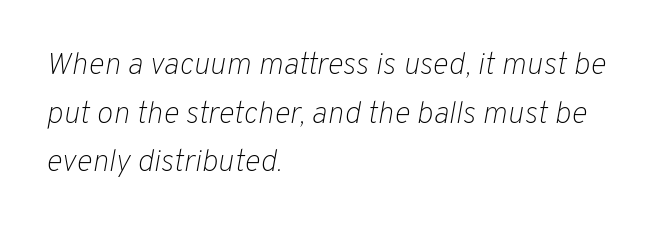
Q: Is the text bold? A: No.
Q: Is the text italic (slanted)? A: Yes, it leans right by about 10 degrees.
Q: Is the text underlined? A: No.
Q: How is the paragraph aligned? A: Left-aligned.
Q: Is the spacing between letters normal or unusually wide? A: Normal.
Q: Is the spacing between lines tight, normal or loose? A: Normal.
Q: Width (condensed, normal, or wide)? A: Normal.
Q: Stroke contrast? A: Low.
Q: x-height? A: Medium.
Q: Monospaced? A: No.
